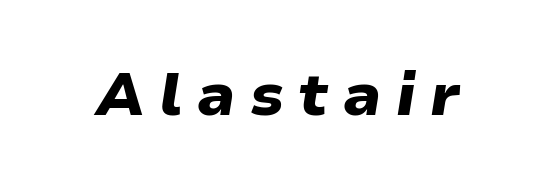
{"italic": "yes", "lean": "right", "slant_degrees": 9, "bold": "yes", "weight": "heavy", "width": "wide", "stroke_contrast": "low", "x_height": "medium", "monospaced": "no", "underline": "no", "letter_spacing": "wide", "letter_spacing_em": 0.24, "glyph_px": 59}
